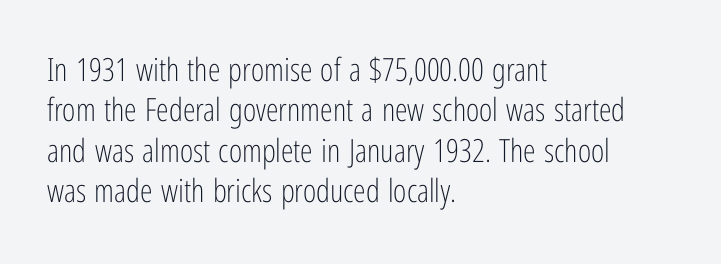
{"serif": "no", "italic": "no", "bold": "no", "weight": "light", "width": "condensed", "stroke_contrast": "low", "x_height": "medium", "monospaced": "no", "underline": "no", "align": "left", "line_spacing": "normal", "line_spacing_ratio": 1.26, "letter_spacing": "normal", "letter_spacing_em": 0.0, "glyph_px": 32}
